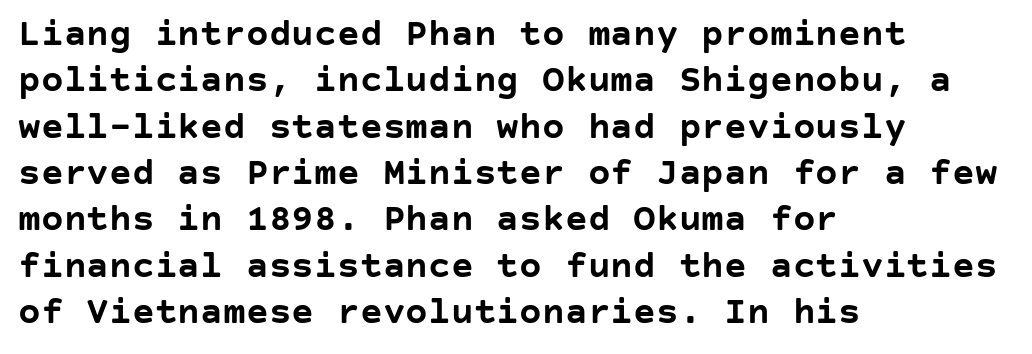
{"serif": "no", "italic": "no", "bold": "yes", "weight": "semibold", "width": "normal", "stroke_contrast": "low", "x_height": "large", "underline": "no", "align": "left", "line_spacing_ratio": 1.22, "letter_spacing": "normal", "letter_spacing_em": 0.0, "glyph_px": 38}
